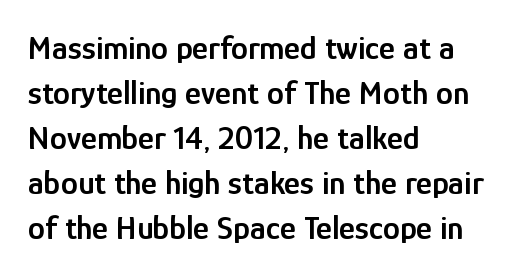
Students, this is semibold: more ink than regular, less than bold. The gaps between neighbouring characters are ordinary and unremarkable. The compositor pushed each line to the left boundary. The letters advance in unequal steps, a hallmark of proportional type. Successive baselines arrive at the customary interval. Anything drawn beneath the words? Only blank space.
